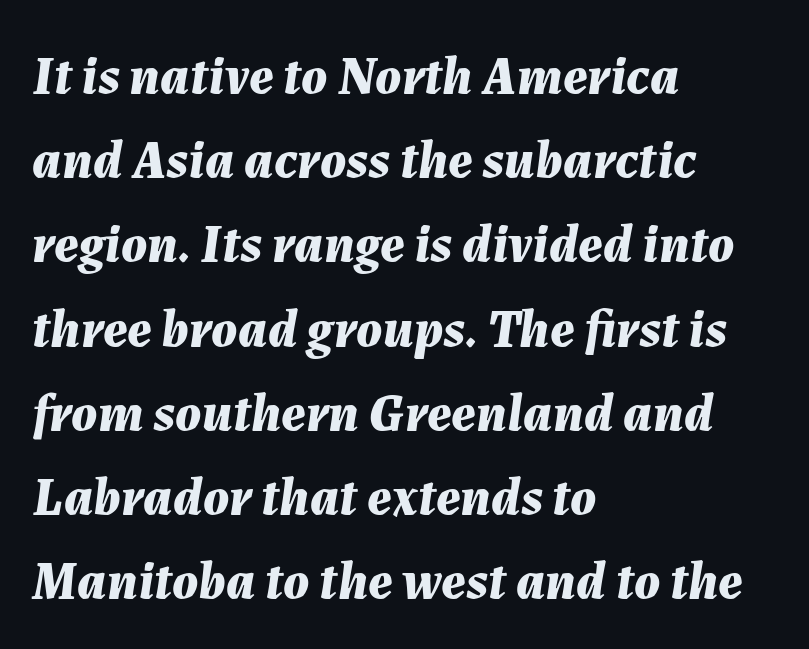
The image shows 54 px bold type, italic (leaning right); set left-aligned, normal line spacing (1.56x), normal letter spacing, not underlined; medium stroke contrast and a medium x-height.
